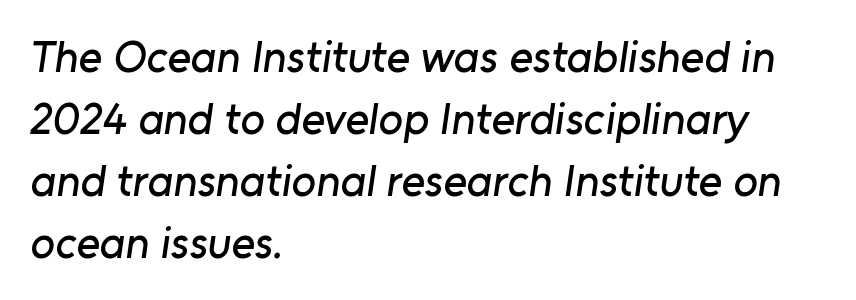
Q: Is the typeface a serif or a sans-serif typeface? A: Sans-serif.
Q: Is the text underlined? A: No.
Q: How is the paragraph aligned? A: Left-aligned.
Q: Is the spacing between letters normal or unusually wide? A: Normal.
Q: Is the spacing between lines tight, normal or loose? A: Normal.
Q: Width (condensed, normal, or wide)? A: Normal.
Q: Stroke contrast? A: Low.
Q: x-height? A: Medium.
Q: Monospaced? A: No.
